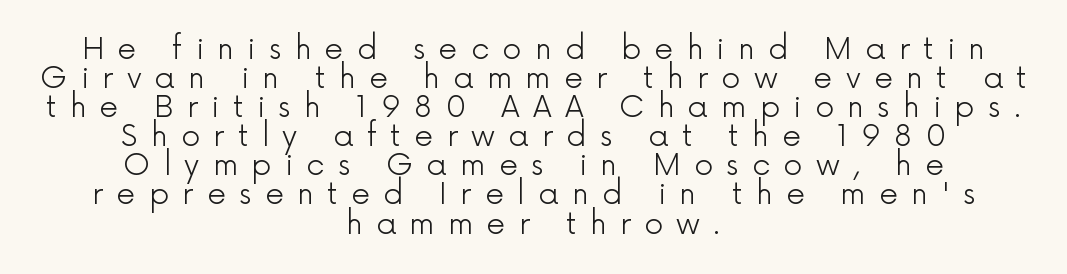
Q: Is the text bold? A: No.
Q: Is the text italic (slanted)? A: No, it is upright.
Q: Is the typeface a serif or a sans-serif typeface? A: Sans-serif.
Q: Is the text underlined? A: No.
Q: How is the paragraph aligned? A: Centered.
Q: Is the spacing between letters normal or unusually wide? A: Unusually wide.
Q: Is the spacing between lines tight, normal or loose? A: Tight.
Q: Width (condensed, normal, or wide)? A: Normal.
Q: x-height? A: Medium.
Q: Monospaced? A: No.
